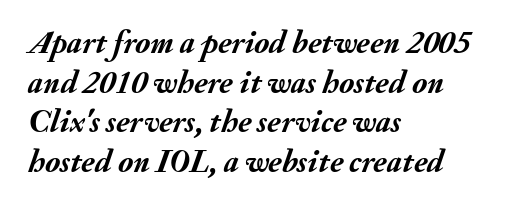
Q: Is the text bold? A: Yes.
Q: Is the text italic (slanted)? A: Yes, it leans right by about 20 degrees.
Q: Is the text underlined? A: No.
Q: How is the paragraph aligned? A: Left-aligned.
Q: Is the spacing between letters normal or unusually wide? A: Normal.
Q: Width (condensed, normal, or wide)? A: Normal.
Q: Stroke contrast? A: Medium.
Q: x-height? A: Small.
Q: Monospaced? A: No.
